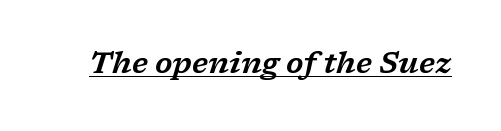
Q: Is the text italic (slanted)? A: Yes, it leans right by about 17 degrees.
Q: Is the typeface a serif or a sans-serif typeface? A: Serif.
Q: Is the text underlined? A: Yes.
Q: Is the spacing between letters normal or unusually wide? A: Normal.
Q: Width (condensed, normal, or wide)? A: Wide.
Q: Stroke contrast? A: Low.
Q: x-height? A: Medium.
Q: Monospaced? A: No.
